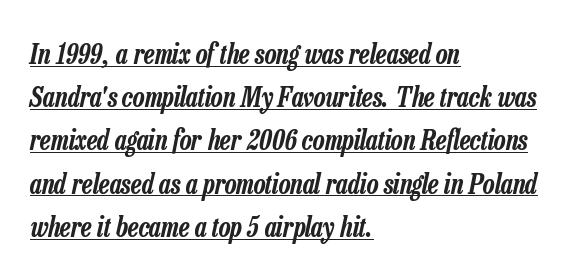
Q: Is the text italic (slanted)? A: Yes, it leans right by about 13 degrees.
Q: Is the text underlined? A: Yes.
Q: How is the paragraph aligned? A: Left-aligned.
Q: Is the spacing between letters normal or unusually wide? A: Normal.
Q: Is the spacing between lines tight, normal or loose? A: Normal.
